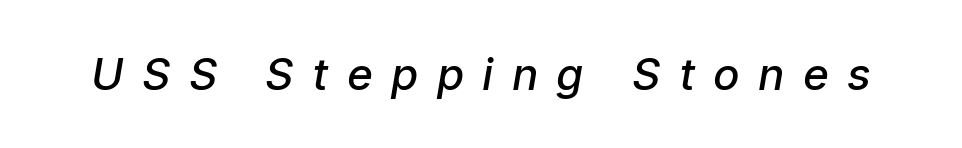
Q: Is the text bold? A: Semi-bold.
Q: Is the text italic (slanted)? A: Yes, it leans right by about 9 degrees.
Q: Is the text underlined? A: No.
Q: Is the spacing between letters normal or unusually wide? A: Unusually wide.
Q: Width (condensed, normal, or wide)? A: Condensed.
Q: Stroke contrast? A: Low.
Q: x-height? A: Medium.
Q: Monospaced? A: No.
